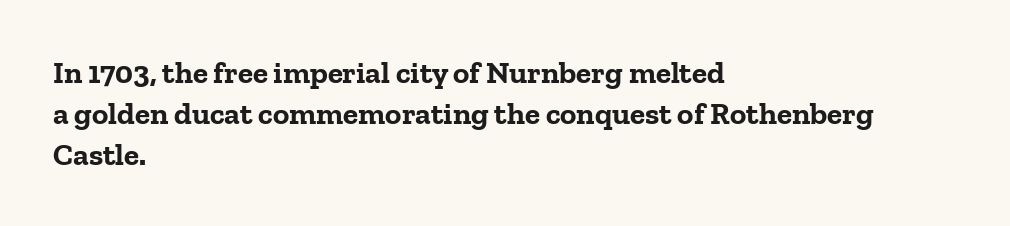
Q: Is the text bold? A: Yes.
Q: Is the text italic (slanted)? A: No, it is upright.
Q: Is the typeface a serif or a sans-serif typeface? A: Serif.
Q: Is the text underlined? A: No.
Q: How is the paragraph aligned? A: Left-aligned.
Q: Is the spacing between letters normal or unusually wide? A: Normal.
Q: Is the spacing between lines tight, normal or loose? A: Normal.
Q: Width (condensed, normal, or wide)? A: Normal.
Q: Stroke contrast? A: Low.
Q: x-height? A: Medium.
Q: Monospaced? A: No.
